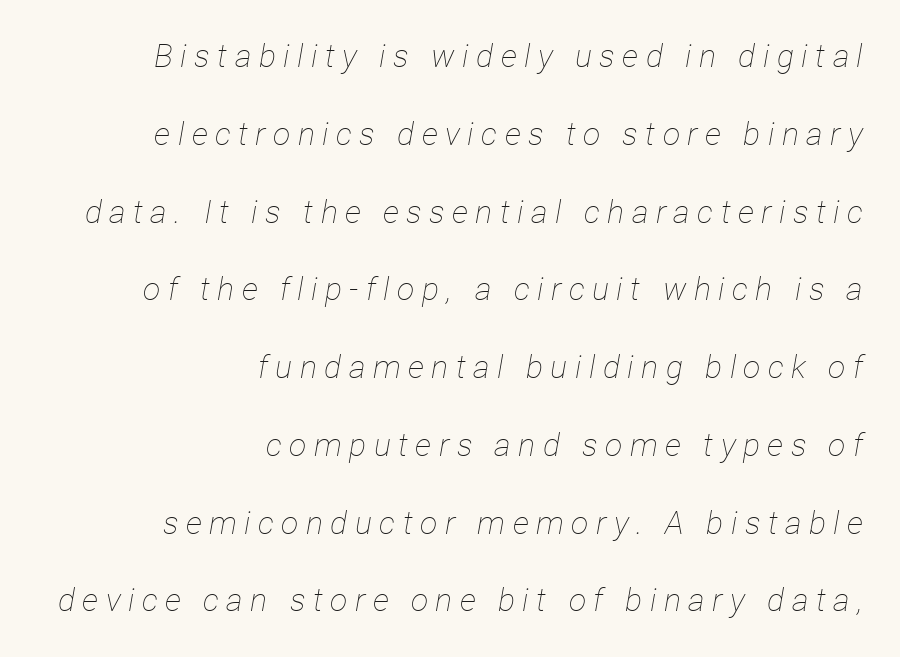
Looks like regular typesetting: each glyph gets only the width it needs. The specimen omits any rule beneath the text block's lines. Characters follow at a spacing far wider than the type designer built in. Where is the straight margin? On the right. In terms of leading, this rendering errs on the spacious side.
